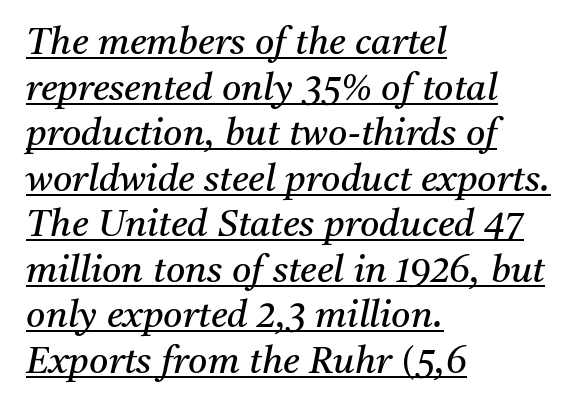
The image shows 37 px regular-weight serif type, italic (leaning right); set left-aligned, line spacing 1.23x, normal letter spacing, underlined; medium stroke contrast and a medium x-height.
